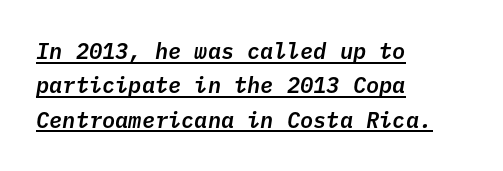
The image shows 22 px text type, italic (leaning right); set left-aligned, normal line spacing (1.56x), normal letter spacing, underlined.
